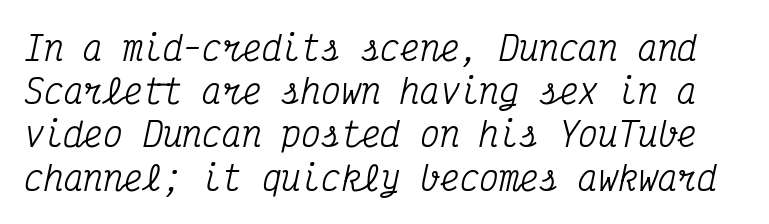
{"serif": "yes", "italic": "yes", "lean": "right", "slant_degrees": 12, "width": "condensed", "stroke_contrast": "medium", "x_height": "medium", "monospaced": "yes", "underline": "no", "line_spacing": "normal", "line_spacing_ratio": 1.31, "letter_spacing": "normal", "letter_spacing_em": 0.0, "glyph_px": 33}
